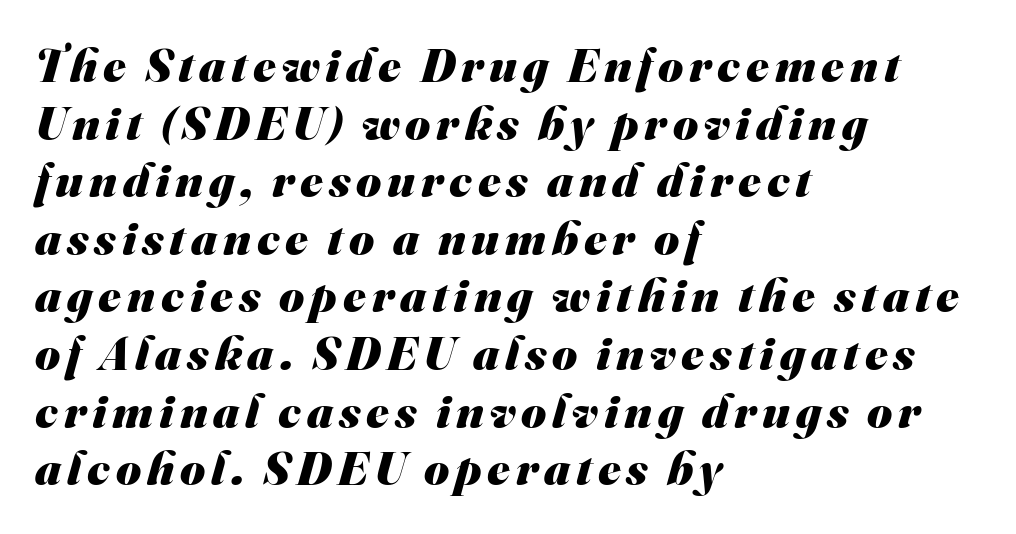
The image shows 48 px heavy sans-serif type; set left-aligned, line spacing 1.2x, not underlined; medium stroke contrast and a small x-height.
